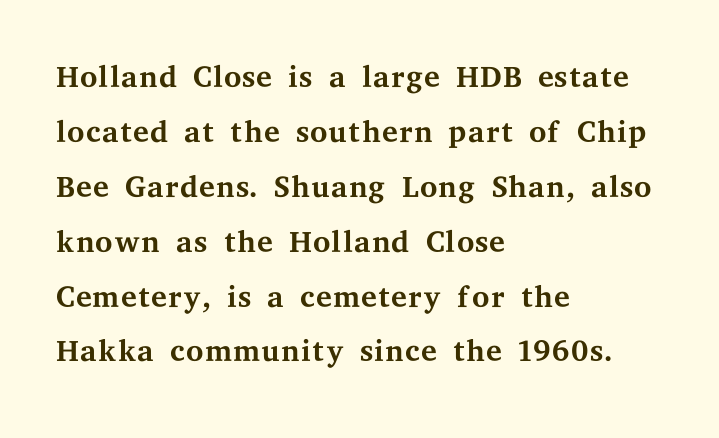
{"serif": "yes", "italic": "no", "bold": "no", "weight": "regular", "width": "wide", "stroke_contrast": "medium", "x_height": "medium", "monospaced": "no", "underline": "no", "align": "left", "line_spacing_ratio": 1.22, "letter_spacing": "normal", "letter_spacing_em": 0.0, "glyph_px": 45}
